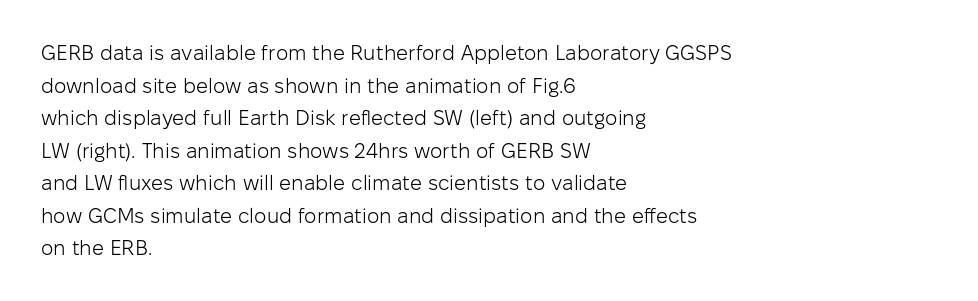
Q: Is the text bold? A: No.
Q: Is the text italic (slanted)? A: No, it is upright.
Q: Is the text underlined? A: No.
Q: How is the paragraph aligned? A: Left-aligned.
Q: Is the spacing between letters normal or unusually wide? A: Normal.
Q: Is the spacing between lines tight, normal or loose? A: Normal.
